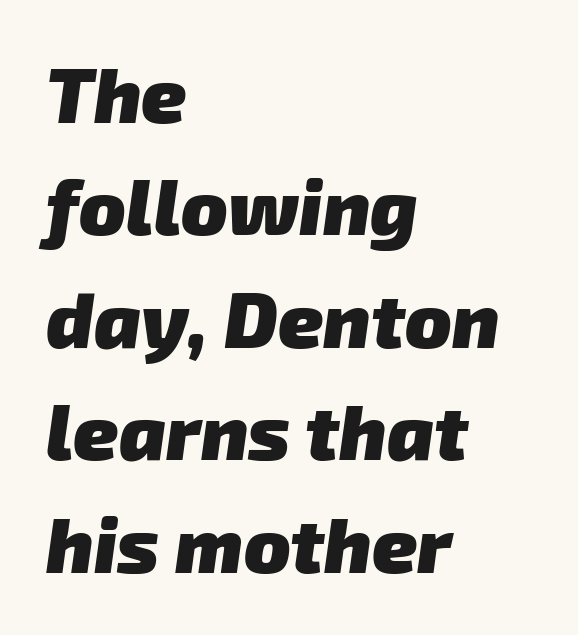
The image shows 77 px heavy sans-serif type; set left-aligned, normal line spacing (1.46x), normal letter spacing, not underlined; low stroke contrast and a medium x-height.
